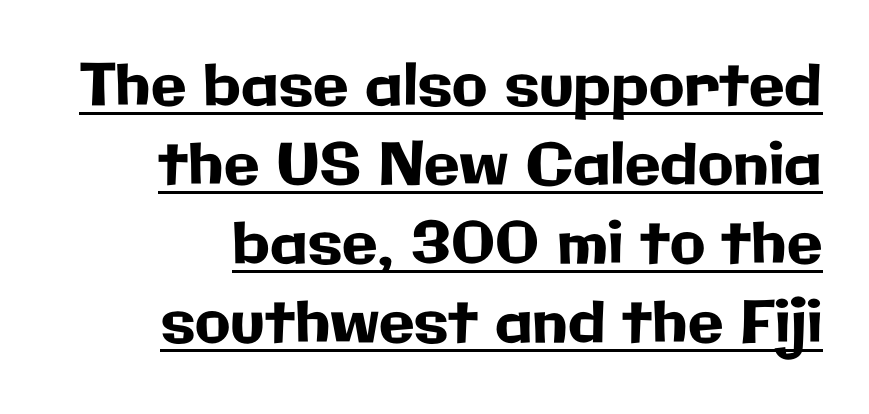
The passage shown is typed in a proportional face where columns would drift. A typesetter would call this zero additional tracking. The letters stand upright; this is a roman face. Check the space under the baseline: a stroke is drawn there. Check where the strokes stop: nothing finishes them off — pure sans. Horizontal bands of white between lines are of average thickness.
